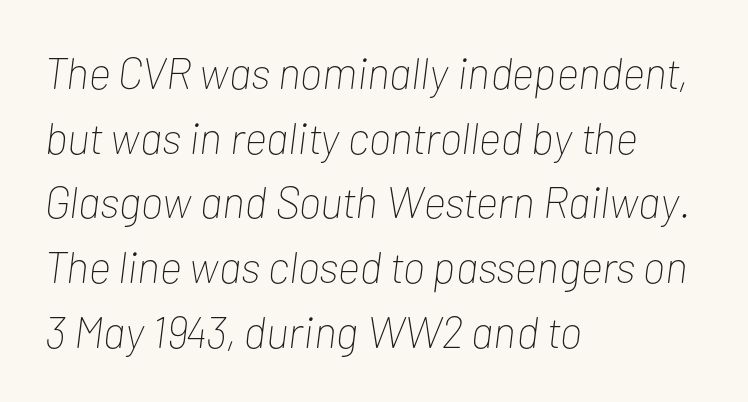
The image shows 44 px thin, condensed type, italic (leaning right); set left-aligned, normal line spacing (1.47x), normal letter spacing, not underlined; low stroke contrast and a medium x-height.
